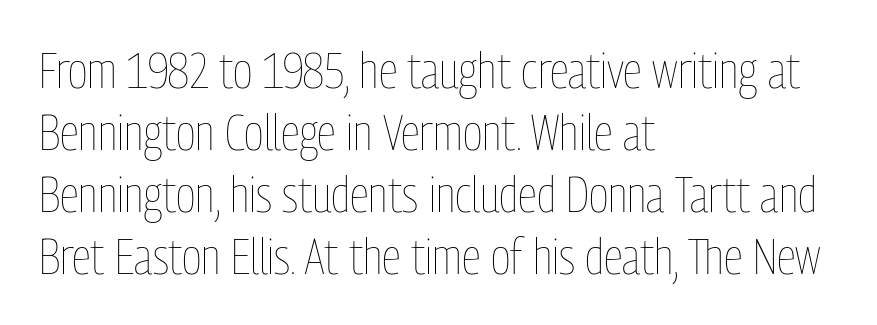
{"italic": "no", "bold": "no", "weight": "thin", "width": "condensed", "stroke_contrast": "low", "x_height": "medium", "monospaced": "no", "underline": "no", "align": "left", "line_spacing_ratio": 1.24, "letter_spacing": "normal", "letter_spacing_em": 0.0, "glyph_px": 50}
